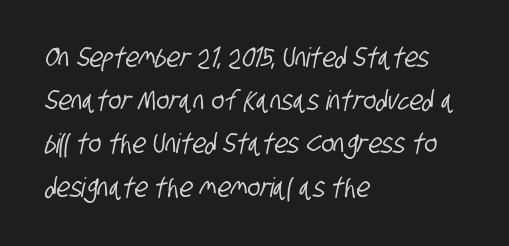
Q: Is the text underlined? A: No.
Q: How is the paragraph aligned? A: Left-aligned.
Q: Is the spacing between letters normal or unusually wide? A: Normal.
Q: Is the spacing between lines tight, normal or loose? A: Normal.
